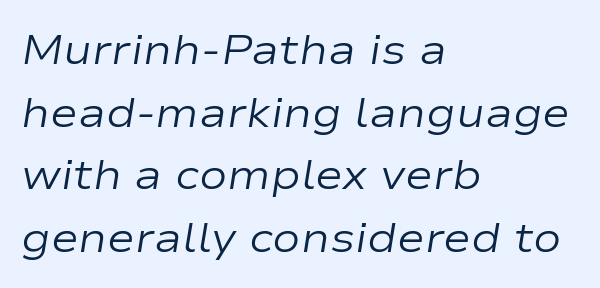
{"italic": "yes", "lean": "right", "slant_degrees": 9, "bold": "no", "weight": "regular", "width": "wide", "stroke_contrast": "low", "x_height": "medium", "monospaced": "no", "underline": "no", "align": "left", "line_spacing": "normal", "line_spacing_ratio": 1.49, "letter_spacing": "normal", "letter_spacing_em": 0.0, "glyph_px": 42}
